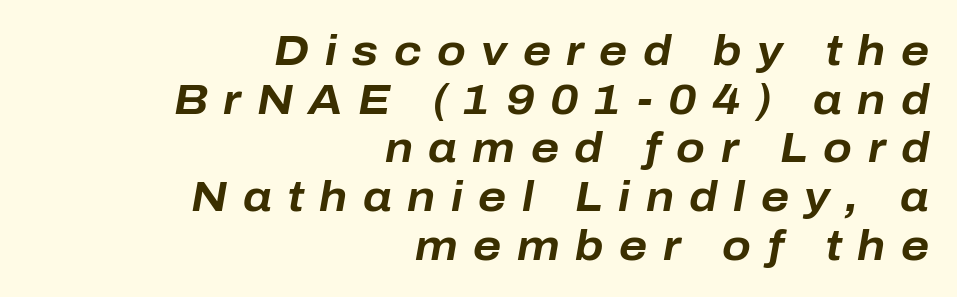
Q: Is the text bold? A: Yes.
Q: Is the text italic (slanted)? A: Yes, it leans right by about 10 degrees.
Q: Is the text underlined? A: No.
Q: How is the paragraph aligned? A: Right-aligned.
Q: Is the spacing between letters normal or unusually wide? A: Unusually wide.
Q: Width (condensed, normal, or wide)? A: Normal.
Q: Stroke contrast? A: Low.
Q: x-height? A: Medium.
Q: Monospaced? A: No.
